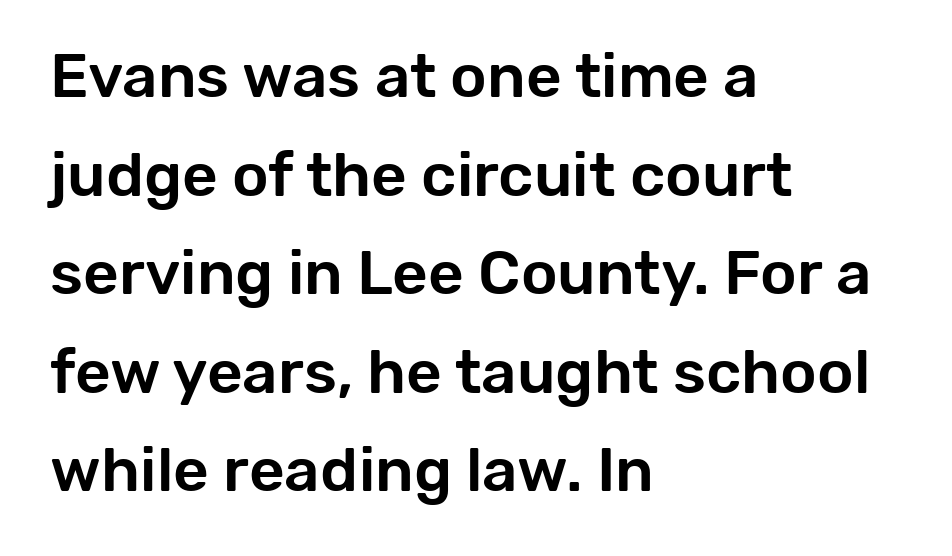
Only glyphs here, with clear space below each row. Spacing between characters is what you'd get straight out of the box. Classification — sans serif. Do the characters align in a grid? No, the font is proportional. Regular leading.
